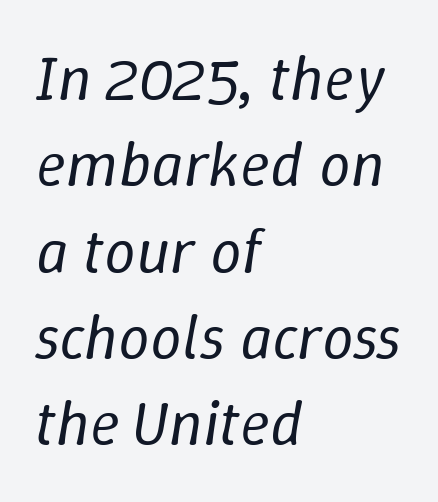
Honestly, there is no underline to notice here at all. The compositor pushed each line to the left boundary. The specimen reads as italic at a glance. Is this a fixed-width face? No — the glyphs have proportional, varying widths. Heaviness? Minimal to ordinary, like unemphasized prose. Tracking value appears to be zero — textbook default spacing.
